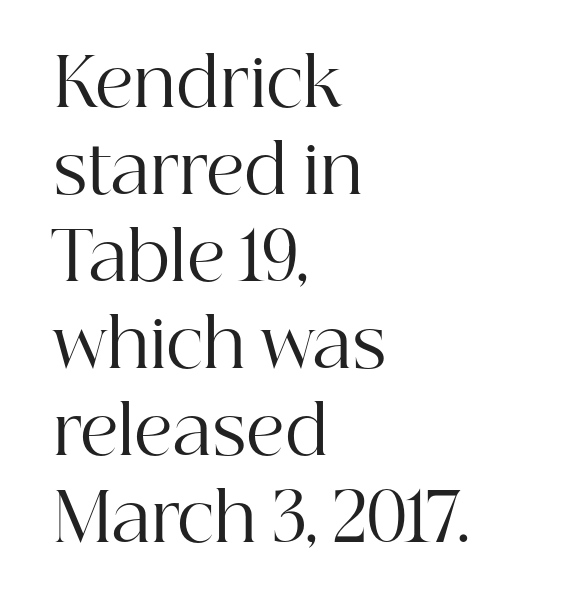
The image shows 67 px regular-weight serif type, upright; set left-aligned, normal line spacing (1.3x), normal letter spacing, not underlined; high stroke contrast and a medium x-height.
